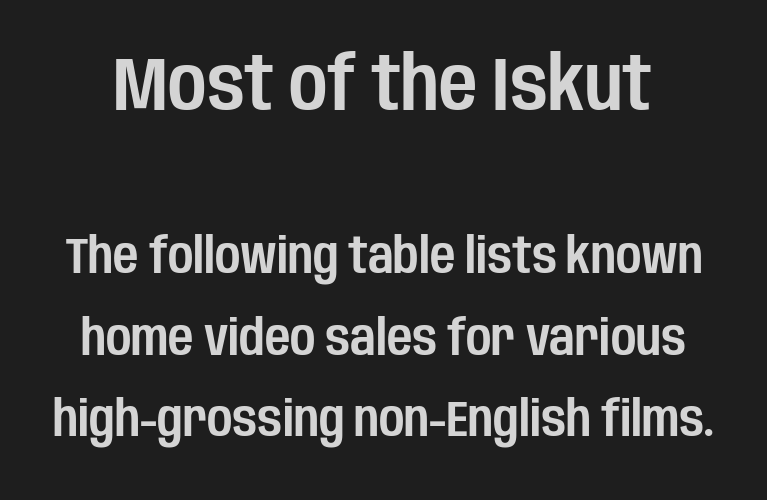
These lines were composed using upright roman letters. Here the designer chose a conventional face with non-uniform glyph widths. Does the leading feel generous? No, just average. The rendering shows plain stroke endings on the letterforms — a sans-serif design.
